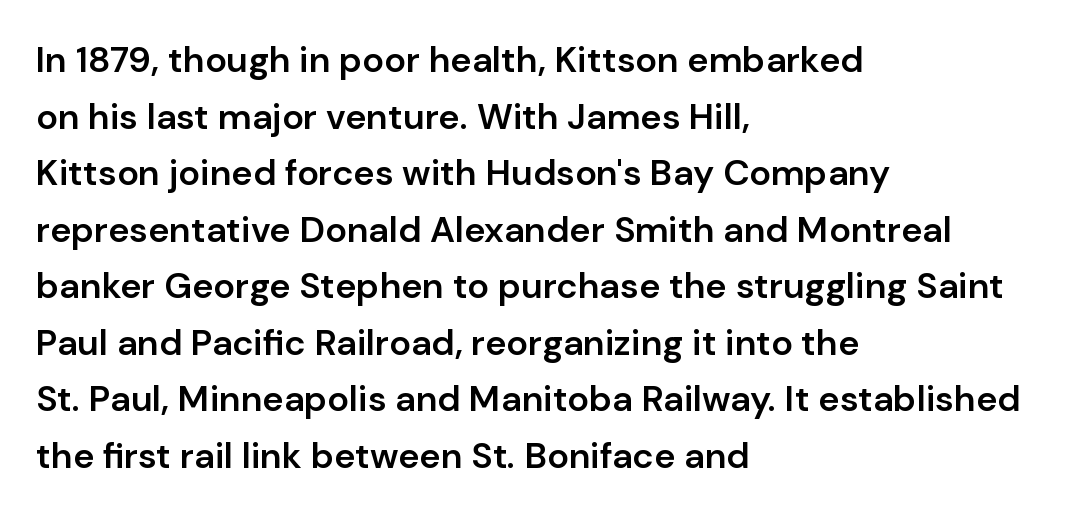
The image shows 36 px semibold sans-serif type, upright; set left-aligned, normal line spacing (1.57x), normal letter spacing, not underlined; low stroke contrast and a medium x-height.
